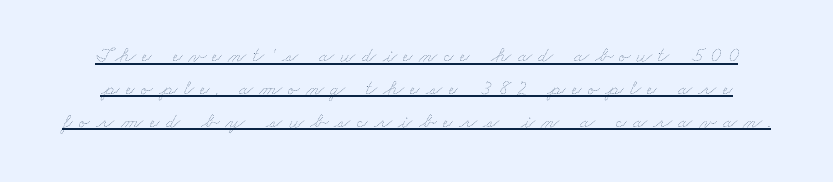
The image shows 21 px text type; set normal line spacing (1.56x), unusually wide letter spacing (+0.3 em), underlined.
